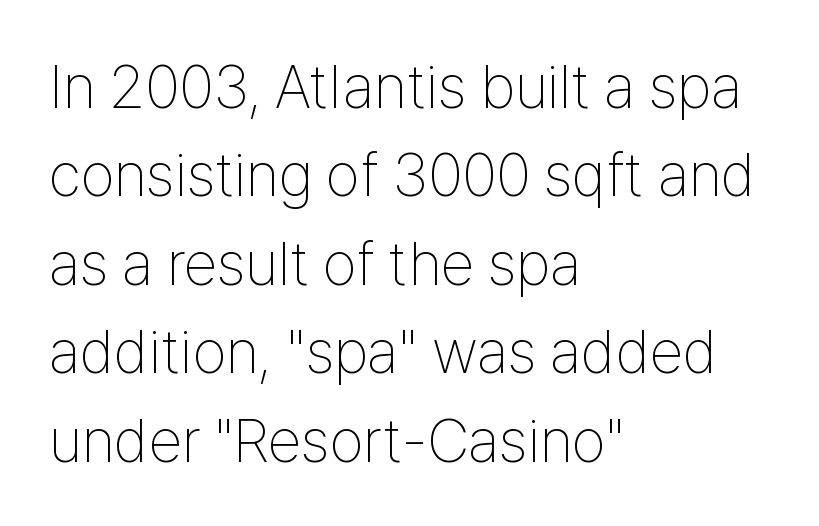
Q: Is the text bold? A: No.
Q: Is the text italic (slanted)? A: No, it is upright.
Q: Is the typeface a serif or a sans-serif typeface? A: Sans-serif.
Q: Is the text underlined? A: No.
Q: How is the paragraph aligned? A: Left-aligned.
Q: Is the spacing between letters normal or unusually wide? A: Normal.
Q: Is the spacing between lines tight, normal or loose? A: Normal.
Q: Width (condensed, normal, or wide)? A: Condensed.
Q: Stroke contrast? A: Low.
Q: x-height? A: Medium.
Q: Monospaced? A: No.
